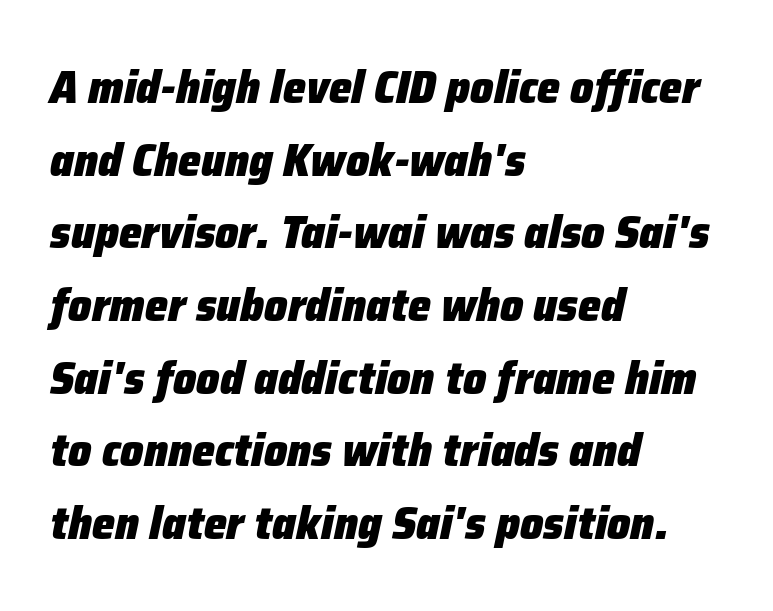
Q: Is the text bold? A: Yes.
Q: Is the text italic (slanted)? A: Yes, it leans right by about 12 degrees.
Q: Is the text underlined? A: No.
Q: How is the paragraph aligned? A: Left-aligned.
Q: Is the spacing between letters normal or unusually wide? A: Normal.
Q: Is the spacing between lines tight, normal or loose? A: Normal.
Q: Width (condensed, normal, or wide)? A: Normal.
Q: Stroke contrast? A: Low.
Q: x-height? A: Medium.
Q: Monospaced? A: No.
